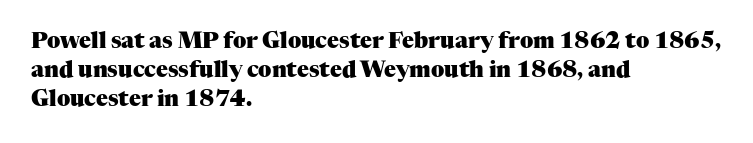
Q: Is the text bold? A: Yes.
Q: Is the text italic (slanted)? A: No, it is upright.
Q: Is the text underlined? A: No.
Q: How is the paragraph aligned? A: Left-aligned.
Q: Is the spacing between letters normal or unusually wide? A: Normal.
Q: Is the spacing between lines tight, normal or loose? A: Normal.
